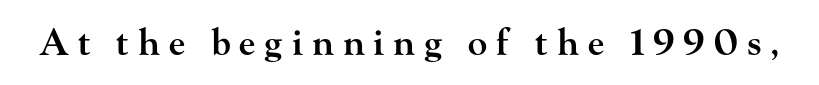
Q: Is the text bold? A: Semi-bold.
Q: Is the text italic (slanted)? A: No, it is upright.
Q: Is the typeface a serif or a sans-serif typeface? A: Serif.
Q: Is the text underlined? A: No.
Q: Is the spacing between letters normal or unusually wide? A: Unusually wide.
Q: Width (condensed, normal, or wide)? A: Wide.
Q: Stroke contrast? A: High.
Q: x-height? A: Small.
Q: Monospaced? A: No.
